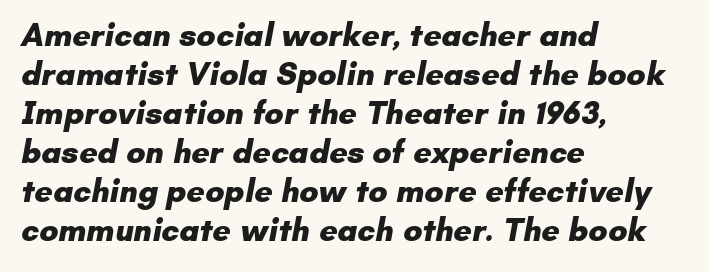
Q: Is the text bold? A: Yes.
Q: Is the typeface a serif or a sans-serif typeface? A: Sans-serif.
Q: Is the text underlined? A: No.
Q: How is the paragraph aligned? A: Left-aligned.
Q: Is the spacing between letters normal or unusually wide? A: Normal.
Q: Width (condensed, normal, or wide)? A: Normal.
Q: Stroke contrast? A: Low.
Q: x-height? A: Small.
Q: Monospaced? A: No.
